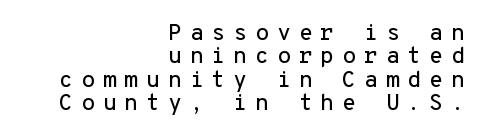
Q: Is the text italic (slanted)? A: No, it is upright.
Q: Is the text underlined? A: No.
Q: How is the paragraph aligned? A: Right-aligned.
Q: Is the spacing between letters normal or unusually wide? A: Unusually wide.
Q: Is the spacing between lines tight, normal or loose? A: Tight.
